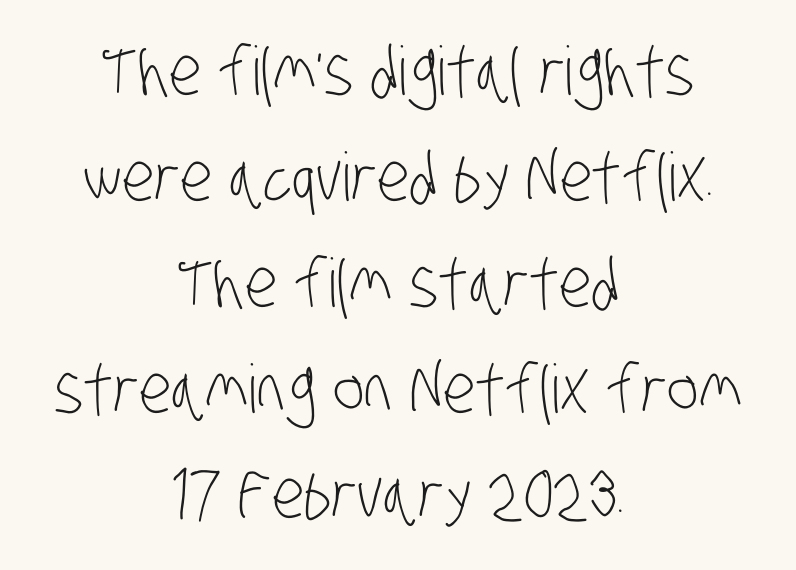
The face used here is proportionally spaced, like ordinary book or web type. The line texture is even and compact thanks to regular tracking. The foot of each line stays bare and open. These lines are centered, leaving both edges ragged. The rendering uses a moderate line-height, typical for paragraphs. The passage shown is not bold in any degree.
